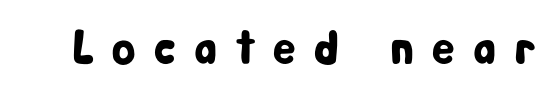
Q: Is the text italic (slanted)? A: No, it is upright.
Q: Is the typeface a serif or a sans-serif typeface? A: Sans-serif.
Q: Is the text underlined? A: No.
Q: Is the spacing between letters normal or unusually wide? A: Unusually wide.
Q: Width (condensed, normal, or wide)? A: Condensed.
Q: Stroke contrast? A: Low.
Q: x-height? A: Medium.
Q: Monospaced? A: No.
